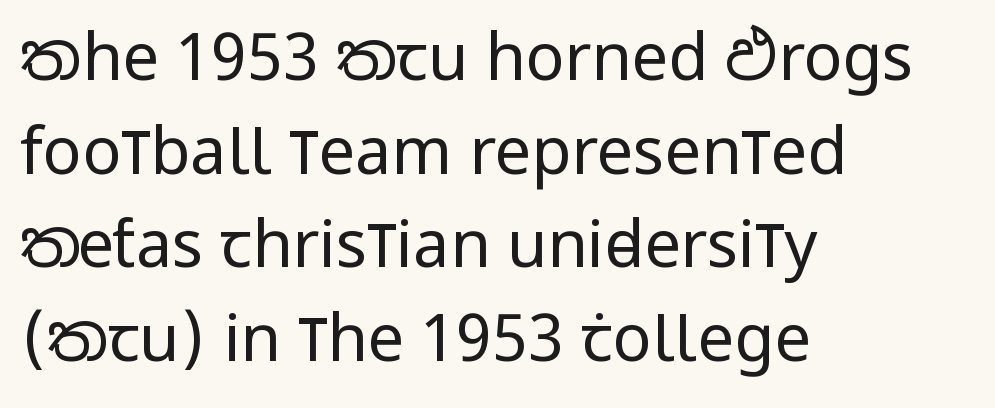
{"serif": "no", "italic": "no", "bold": "no", "weight": "regular", "width": "condensed", "stroke_contrast": "low", "x_height": "large", "monospaced": "no", "underline": "no", "align": "left", "line_spacing": "normal", "line_spacing_ratio": 1.44, "letter_spacing": "normal", "letter_spacing_em": 0.0, "glyph_px": 65}
